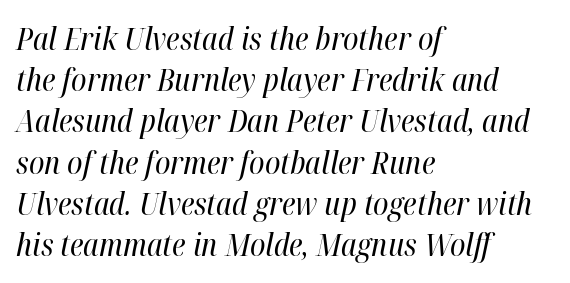
Q: Is the text bold? A: No.
Q: Is the text italic (slanted)? A: Yes, it leans right by about 12 degrees.
Q: Is the text underlined? A: No.
Q: How is the paragraph aligned? A: Left-aligned.
Q: Is the spacing between letters normal or unusually wide? A: Normal.
Q: Is the spacing between lines tight, normal or loose? A: Normal.
Q: Width (condensed, normal, or wide)? A: Condensed.
Q: Stroke contrast? A: High.
Q: x-height? A: Medium.
Q: Monospaced? A: No.
